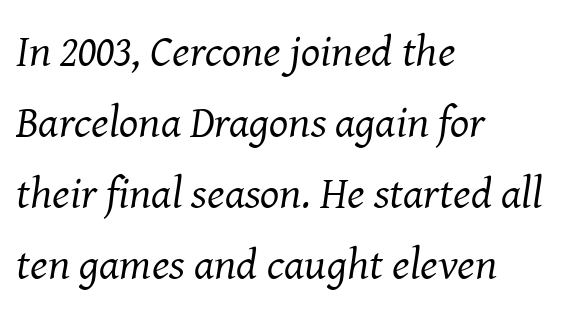
{"serif": "yes", "italic": "yes", "lean": "right", "slant_degrees": 8, "bold": "no", "weight": "regular", "width": "normal", "stroke_contrast": "medium", "x_height": "medium", "monospaced": "no", "underline": "no", "align": "left", "line_spacing": "normal", "line_spacing_ratio": 1.58, "letter_spacing": "normal", "letter_spacing_em": 0.0, "glyph_px": 45}
